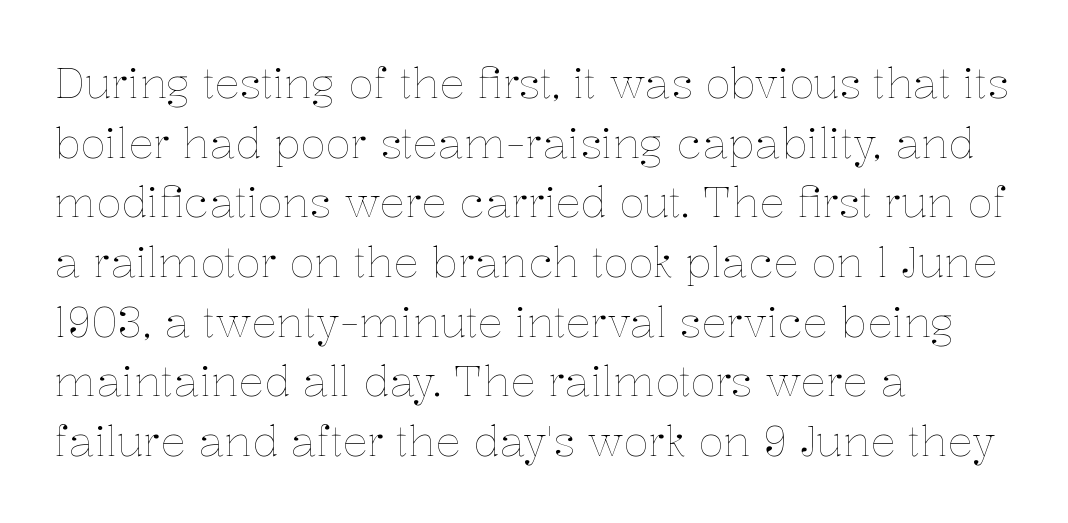
Q: Is the text bold? A: No.
Q: Is the text italic (slanted)? A: No, it is upright.
Q: Is the text underlined? A: No.
Q: How is the paragraph aligned? A: Left-aligned.
Q: Is the spacing between letters normal or unusually wide? A: Normal.
Q: Is the spacing between lines tight, normal or loose? A: Normal.
Q: Width (condensed, normal, or wide)? A: Normal.
Q: Stroke contrast? A: Low.
Q: x-height? A: Medium.
Q: Monospaced? A: No.
